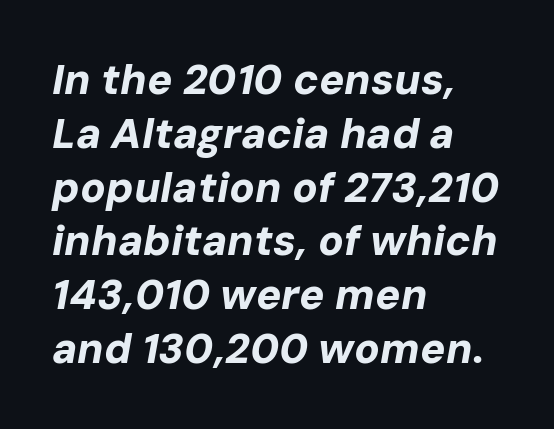
Q: Is the text bold? A: Yes.
Q: Is the text italic (slanted)? A: Yes, it leans right by about 10 degrees.
Q: Is the text underlined? A: No.
Q: How is the paragraph aligned? A: Left-aligned.
Q: Is the spacing between letters normal or unusually wide? A: Normal.
Q: Is the spacing between lines tight, normal or loose? A: Normal.
Q: Width (condensed, normal, or wide)? A: Normal.
Q: Stroke contrast? A: Low.
Q: x-height? A: Medium.
Q: Monospaced? A: No.
